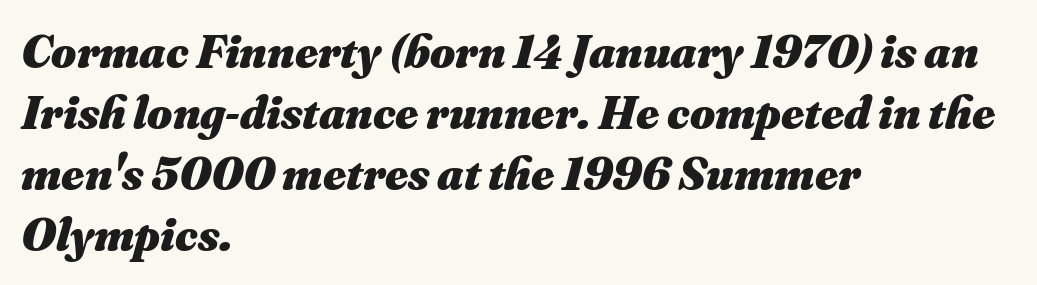
Think of a printed novel: that variable character pitch is what you see here. The text block is weighted toward the left margin, trailing off unevenly rightward. This rendering leaves character spacing at its baseline value. The face used here has a pronounced slope to its letters. Beneath every word, the page is bare. I'd describe the lettering as bold — thick and assertive.
